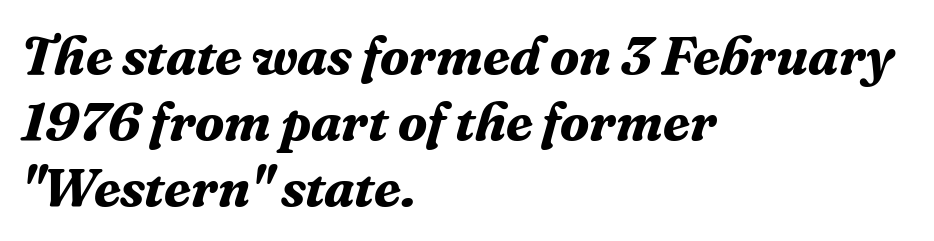
{"serif": "yes", "italic": "yes", "lean": "right", "slant_degrees": 16, "bold": "yes", "weight": "bold", "width": "normal", "stroke_contrast": "medium", "x_height": "medium", "monospaced": "no", "underline": "no", "align": "left", "line_spacing_ratio": 1.22, "letter_spacing": "normal", "letter_spacing_em": 0.0, "glyph_px": 54}
